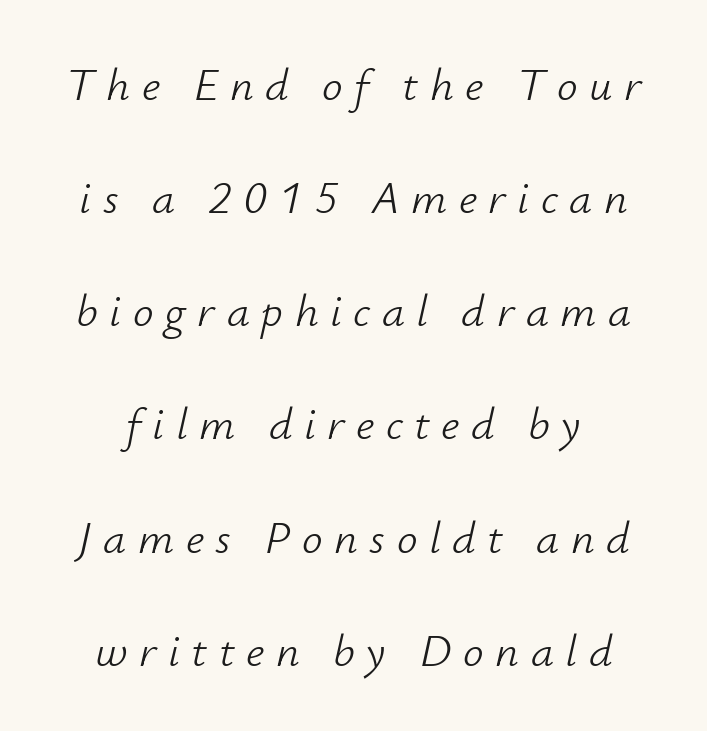
Honestly, the letter spacing is so wide it's the main thing you notice. The font's italic variant was chosen for this text. No letter is thick-stroked: the sample isn't bold. Rule under the text: the space is simply empty. The letters advance in unequal steps, a hallmark of proportional type.
